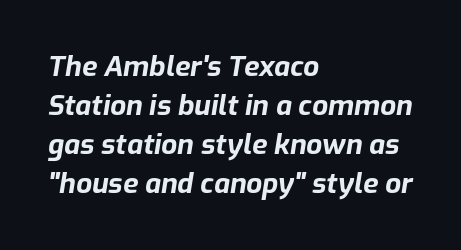
Is this a fixed-width face? No — the glyphs have proportional, varying widths. The gap between lines stays unmarked. Style check: oblique. Leading matches the norm, producing a regular column. Alignment: flush left.
